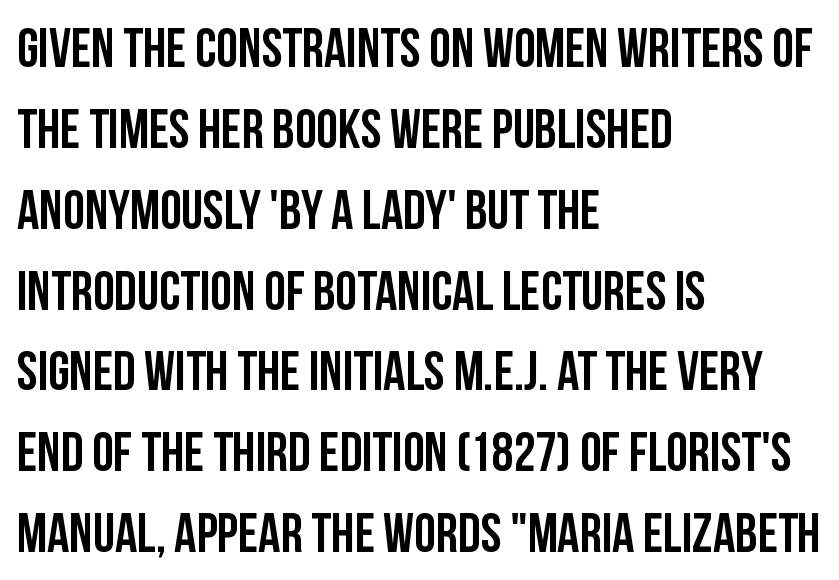
{"serif": "no", "italic": "no", "width": "condensed", "stroke_contrast": "low", "x_height": "large", "monospaced": "no", "underline": "no", "align": "left", "line_spacing": "normal", "line_spacing_ratio": 1.47, "letter_spacing": "normal", "letter_spacing_em": 0.0, "glyph_px": 55}
